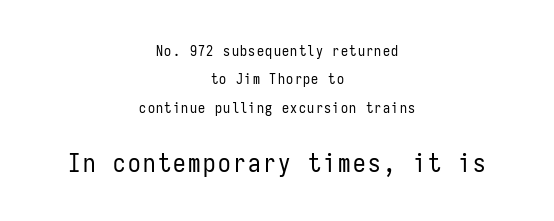
{"italic": "no", "bold": "no", "underline": "no", "align": "center", "line_spacing": "loose", "line_spacing_ratio": 2.02, "larger_block": "second", "size_ratio": 1.79, "glyph_px": 25}
